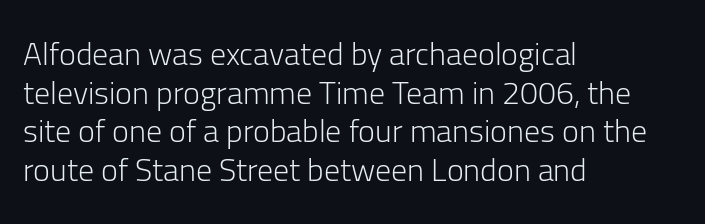
The image shows 32 px light sans-serif type, upright; set left-aligned, line spacing 1.21x, normal letter spacing, not underlined; low stroke contrast and a medium x-height.
